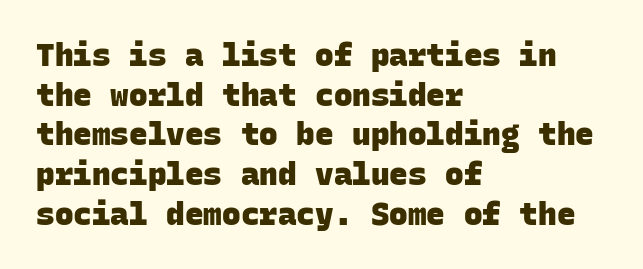
The image shows 31 px heavy sans-serif type, monospaced; set left-aligned, normal line spacing (1.28x), normal letter spacing, not underlined; low stroke contrast and a large x-height.
